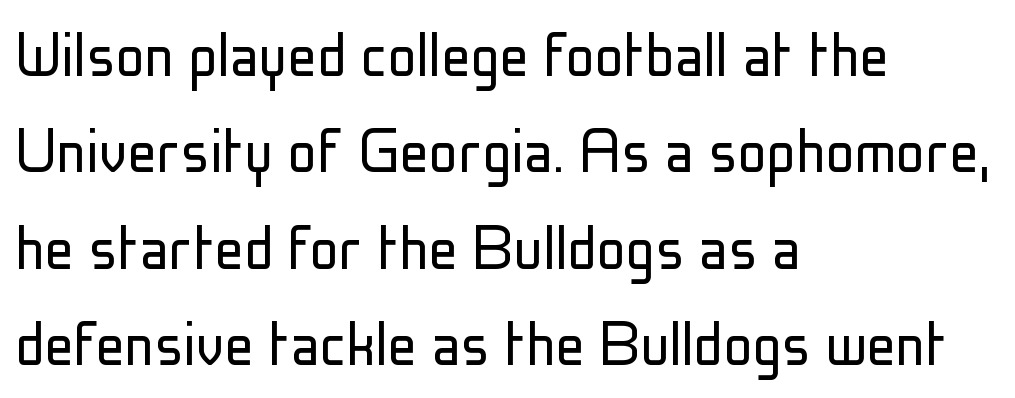
Q: Is the text bold? A: No.
Q: Is the text italic (slanted)? A: No, it is upright.
Q: Is the typeface a serif or a sans-serif typeface? A: Sans-serif.
Q: Is the text underlined? A: No.
Q: How is the paragraph aligned? A: Left-aligned.
Q: Is the spacing between letters normal or unusually wide? A: Normal.
Q: Is the spacing between lines tight, normal or loose? A: Normal.
Q: Width (condensed, normal, or wide)? A: Condensed.
Q: Stroke contrast? A: Low.
Q: x-height? A: Medium.
Q: Monospaced? A: No.
